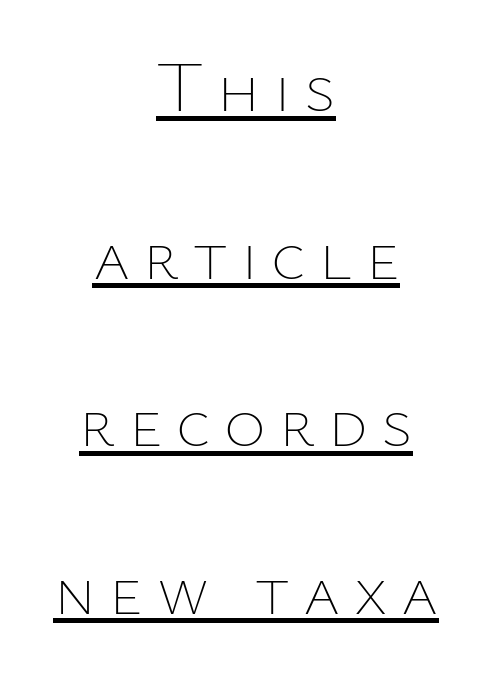
Q: Is the text bold? A: No.
Q: Is the text italic (slanted)? A: No, it is upright.
Q: Is the text underlined? A: Yes.
Q: How is the paragraph aligned? A: Centered.
Q: Is the spacing between lines tight, normal or loose? A: Loose.
Q: Width (condensed, normal, or wide)? A: Normal.
Q: Stroke contrast? A: Low.
Q: x-height? A: Medium.
Q: Monospaced? A: No.
